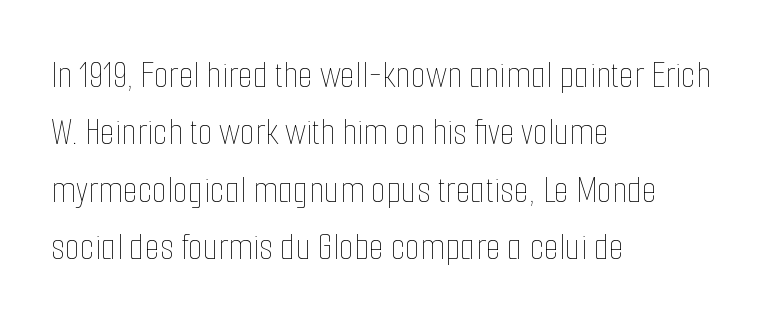
Q: Is the text bold? A: No.
Q: Is the text italic (slanted)? A: No, it is upright.
Q: Is the text underlined? A: No.
Q: How is the paragraph aligned? A: Left-aligned.
Q: Is the spacing between letters normal or unusually wide? A: Normal.
Q: Is the spacing between lines tight, normal or loose? A: Normal.
Q: Width (condensed, normal, or wide)? A: Condensed.
Q: Stroke contrast? A: Low.
Q: x-height? A: Medium.
Q: Monospaced? A: No.
